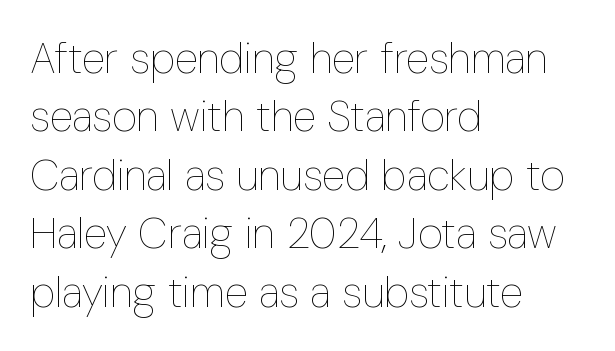
The image shows 43 px thin, condensed type, upright; set left-aligned, normal line spacing (1.36x), normal letter spacing, not underlined; low stroke contrast and a medium x-height.
